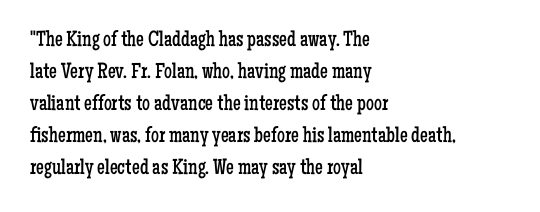
{"italic": "no", "bold": "no", "underline": "no", "align": "left", "line_spacing": "normal", "line_spacing_ratio": 1.46, "letter_spacing": "normal", "letter_spacing_em": 0.0, "glyph_px": 22}
